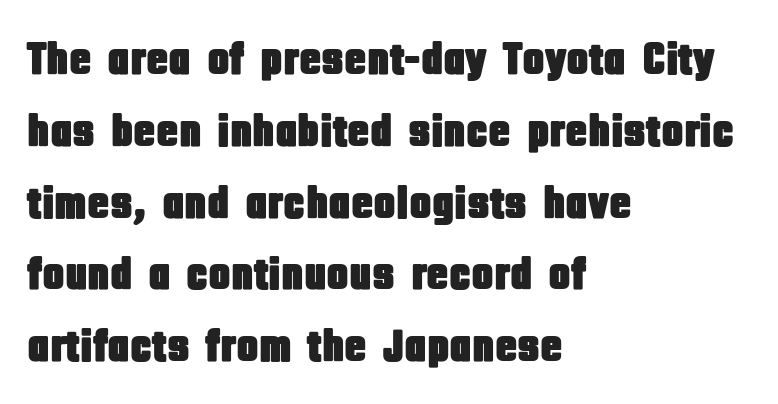
Students, note that the glyphs here touch the page at normal intervals. A typesetter would call this proportional, since set widths differ per character. Honestly, the row spacing looks completely unremarkable. The font family rendered here belongs to the sans-serif group. It's the straight-up-and-down kind of type. Visually the block forms a straight wall on the left and a jagged coastline on the right.
